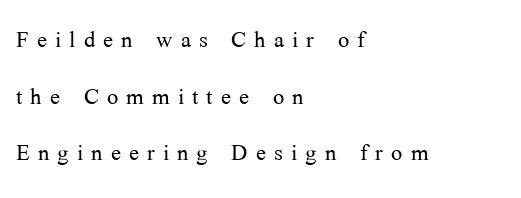
Q: Is the text bold? A: No.
Q: Is the text italic (slanted)? A: No, it is upright.
Q: Is the typeface a serif or a sans-serif typeface? A: Serif.
Q: Is the text underlined? A: No.
Q: How is the paragraph aligned? A: Left-aligned.
Q: Is the spacing between letters normal or unusually wide? A: Unusually wide.
Q: Width (condensed, normal, or wide)? A: Normal.
Q: Stroke contrast? A: Medium.
Q: x-height? A: Medium.
Q: Monospaced? A: No.
